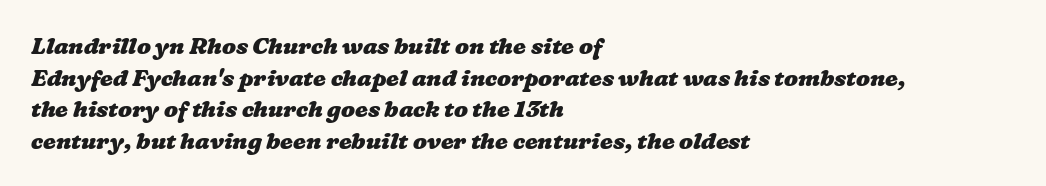
{"bold": "yes", "underline": "no", "align": "left", "line_spacing": "normal", "line_spacing_ratio": 1.37, "letter_spacing": "normal", "letter_spacing_em": 0.0, "glyph_px": 23}
